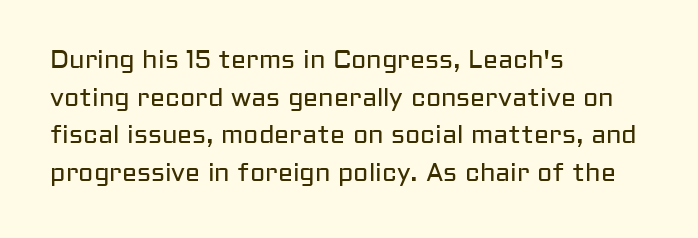
The face used here is rendered with its standard letterfit. Just letters on the line, the space beneath them empty. Caption: face not bold, strokes unweighted. Line spacing here is normal.
